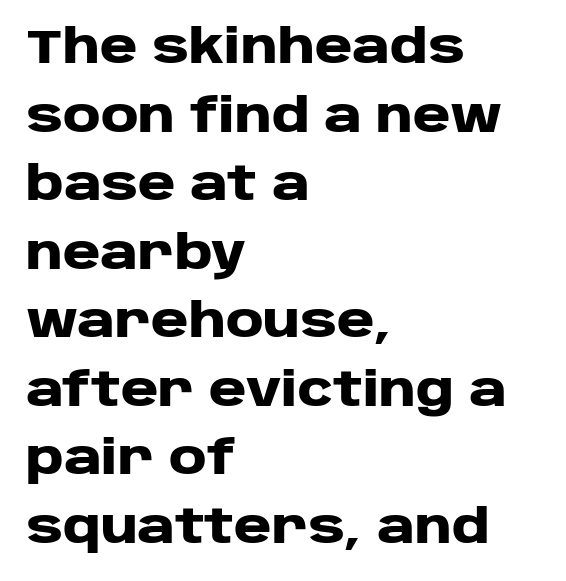
{"serif": "no", "italic": "no", "bold": "yes", "weight": "heavy", "width": "wide", "stroke_contrast": "low", "x_height": "large", "monospaced": "no", "underline": "no", "align": "left", "line_spacing": "normal", "line_spacing_ratio": 1.49, "letter_spacing": "normal", "letter_spacing_em": 0.0, "glyph_px": 46}
